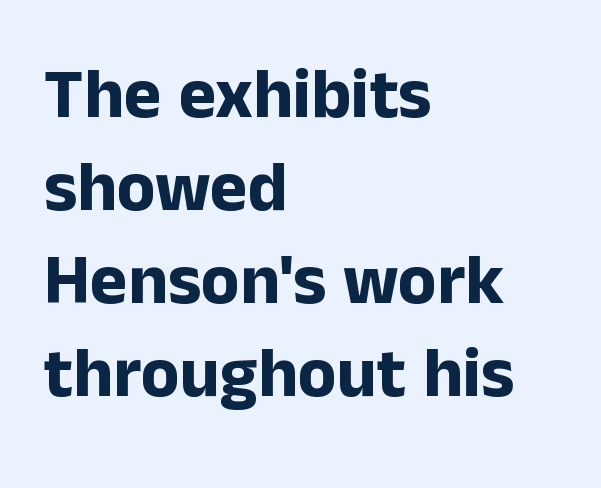
The image shows 71 px bold sans-serif type, upright; set left-aligned, normal line spacing (1.31x), normal letter spacing, not underlined; low stroke contrast and a medium x-height.
